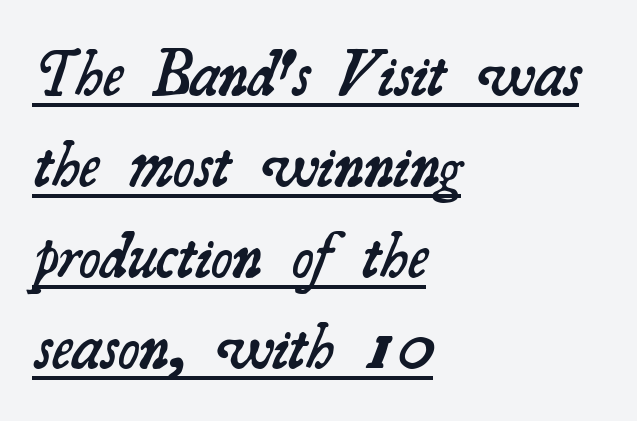
{"serif": "yes", "bold": "semi", "weight": "semibold", "width": "normal", "stroke_contrast": "medium", "x_height": "small", "monospaced": "no", "underline": "yes", "align": "left", "line_spacing": "normal", "line_spacing_ratio": 1.4, "letter_spacing": "normal", "letter_spacing_em": 0.0, "glyph_px": 65}
